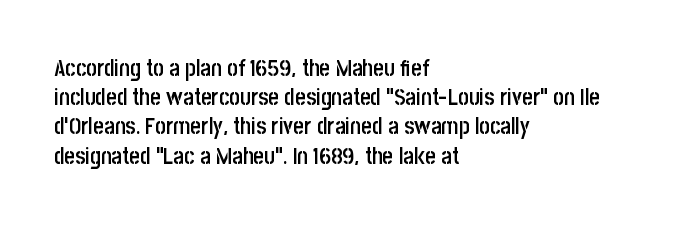
The image shows 23 px text type, upright; set left-aligned, normal line spacing (1.27x), normal letter spacing, not underlined.
